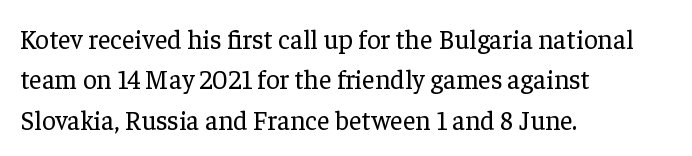
{"italic": "no", "bold": "no", "underline": "no", "align": "left", "line_spacing": "normal", "line_spacing_ratio": 1.5, "letter_spacing": "normal", "letter_spacing_em": 0.0, "glyph_px": 27}
